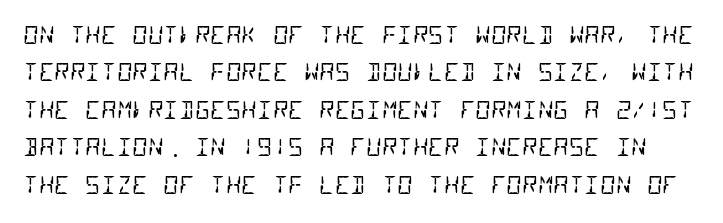
Q: Is the text bold? A: No.
Q: Is the text underlined? A: No.
Q: Is the spacing between letters normal or unusually wide? A: Normal.
Q: Is the spacing between lines tight, normal or loose? A: Normal.
